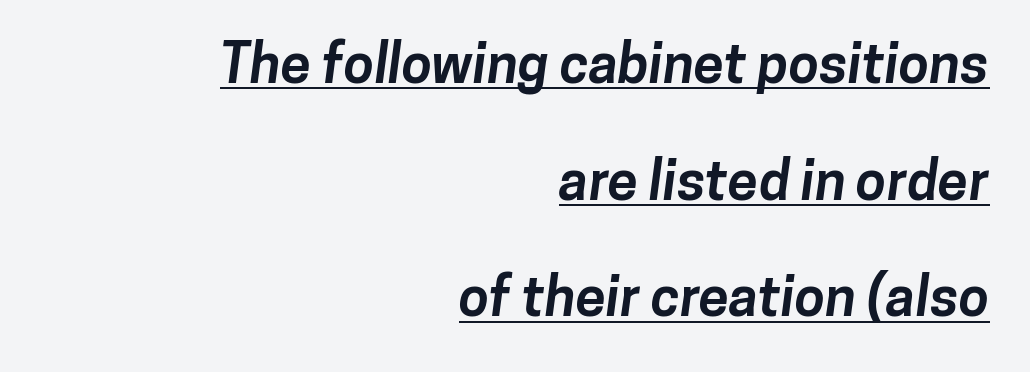
Emphasis is given by a line drawn under the lettering. In CSS terms this would be text-align: right. The typeface chosen for these lines omits serifs. The type is set solid horizontally, with unmodified tracking.
